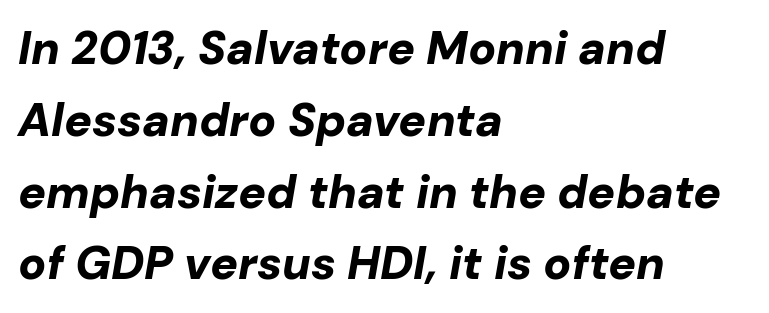
{"italic": "yes", "lean": "right", "slant_degrees": 10, "bold": "yes", "weight": "bold", "width": "normal", "stroke_contrast": "low", "x_height": "medium", "monospaced": "no", "underline": "no", "align": "left", "line_spacing": "normal", "line_spacing_ratio": 1.56, "letter_spacing": "normal", "letter_spacing_em": 0.0, "glyph_px": 46}
